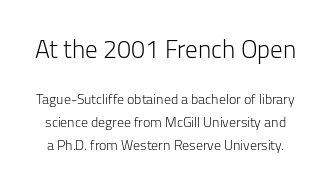
Q: Is the text bold? A: No.
Q: Is the text italic (slanted)? A: No, it is upright.
Q: Is the text underlined? A: No.
Q: Is the spacing between letters normal or unusually wide? A: Normal.
Q: Is the spacing between lines tight, normal or loose? A: Normal.
Q: Which block of text is set in a larger size, the first (top) or the second (bottom)? A: The first (top) one.
